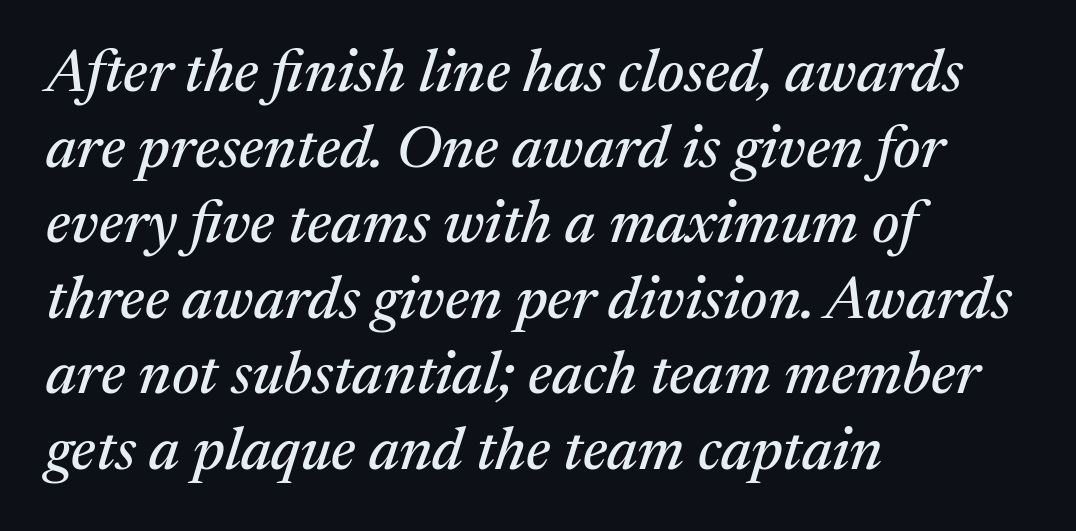
The zone under the glyphs is completely vacant. Standard letterfit; no display-style spreading of the glyphs. Each line starts at the same left margin while the right side varies. This sample has the flowing, uneven cadence of proportional lettering.
